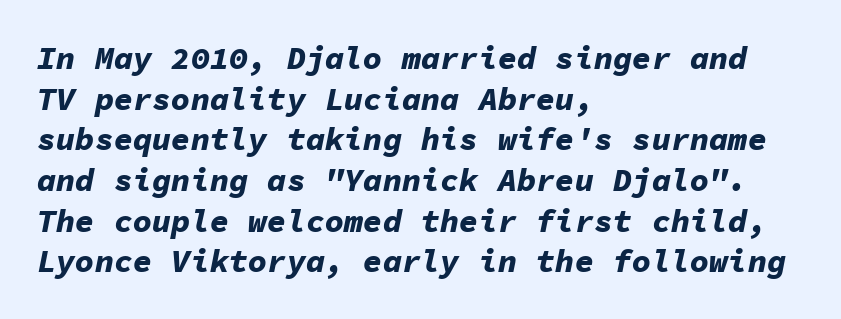
Q: Is the text bold? A: Yes.
Q: Is the text italic (slanted)? A: Yes, it leans right by about 11 degrees.
Q: Is the text underlined? A: No.
Q: How is the paragraph aligned? A: Left-aligned.
Q: Is the spacing between letters normal or unusually wide? A: Normal.
Q: Is the spacing between lines tight, normal or loose? A: Normal.
Q: Width (condensed, normal, or wide)? A: Normal.
Q: Stroke contrast? A: Low.
Q: x-height? A: Medium.
Q: Monospaced? A: Yes.
